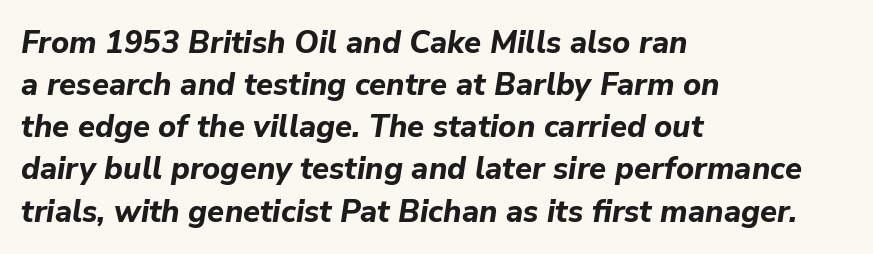
{"italic": "yes", "lean": "right", "slant_degrees": 9, "bold": "yes", "weight": "bold", "width": "normal", "stroke_contrast": "low", "x_height": "medium", "monospaced": "no", "underline": "no", "align": "left", "line_spacing": "normal", "line_spacing_ratio": 1.36, "letter_spacing": "normal", "letter_spacing_em": 0.0, "glyph_px": 31}
